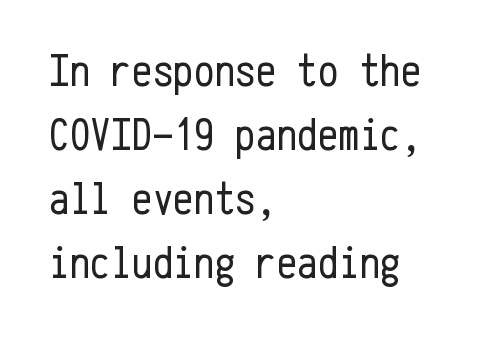
The image shows 46 px regular-weight, condensed sans-serif type, upright, monospaced; set left-aligned, normal line spacing (1.39x), normal letter spacing, not underlined; low stroke contrast and a medium x-height.
